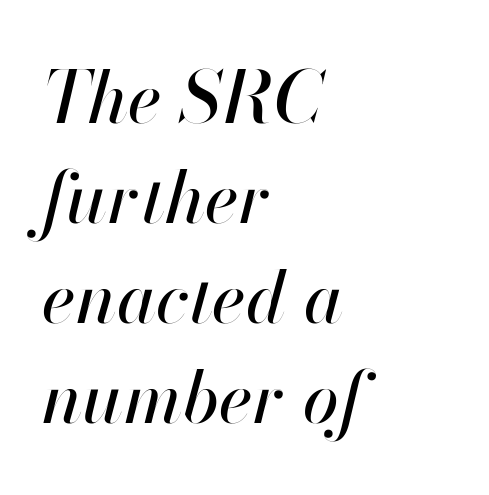
Q: Is the text italic (slanted)? A: Yes, it leans right by about 13 degrees.
Q: Is the text underlined? A: No.
Q: How is the paragraph aligned? A: Left-aligned.
Q: Is the spacing between letters normal or unusually wide? A: Normal.
Q: Is the spacing between lines tight, normal or loose? A: Normal.
Q: Width (condensed, normal, or wide)? A: Normal.
Q: Stroke contrast? A: High.
Q: x-height? A: Small.
Q: Monospaced? A: No.
